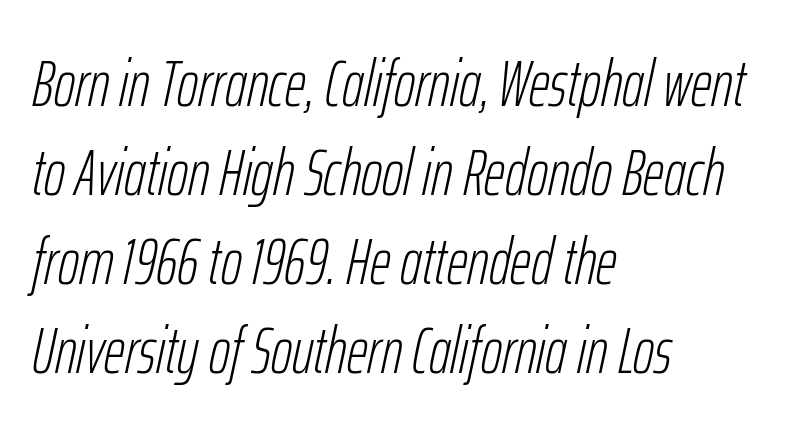
The image shows 65 px light, condensed type, italic (leaning right); set left-aligned, normal line spacing (1.37x), normal letter spacing, not underlined; low stroke contrast and a medium x-height.
